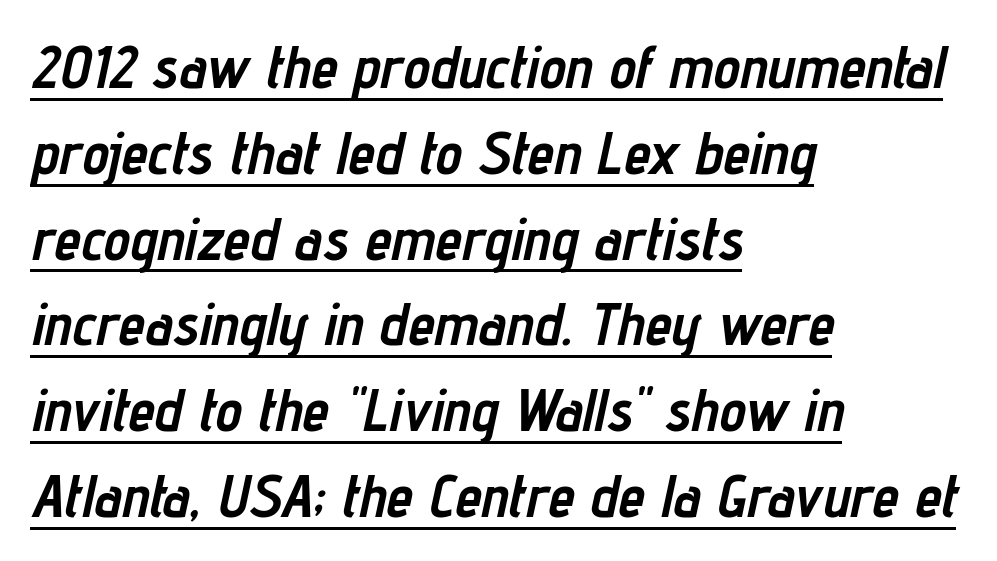
{"italic": "yes", "lean": "right", "slant_degrees": 12, "bold": "yes", "weight": "semibold", "width": "condensed", "stroke_contrast": "low", "x_height": "medium", "monospaced": "no", "underline": "yes", "align": "left", "line_spacing": "normal", "line_spacing_ratio": 1.43, "letter_spacing": "normal", "letter_spacing_em": 0.0, "glyph_px": 60}
